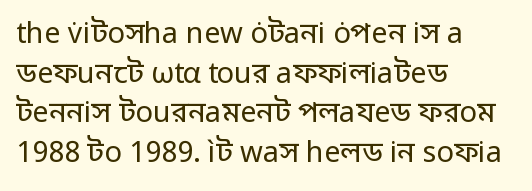
The image shows 29 px regular-weight sans-serif type, upright; set left-aligned, normal line spacing (1.37x), normal letter spacing, not underlined; low stroke contrast and a medium x-height.
